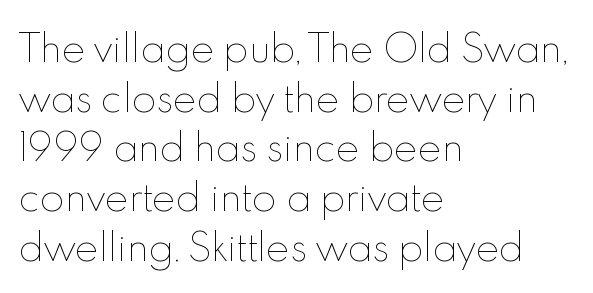
{"italic": "no", "bold": "no", "weight": "thin", "width": "normal", "x_height": "small", "monospaced": "no", "underline": "no", "align": "left", "line_spacing": "normal", "line_spacing_ratio": 1.38, "letter_spacing": "normal", "letter_spacing_em": 0.0, "glyph_px": 36}
